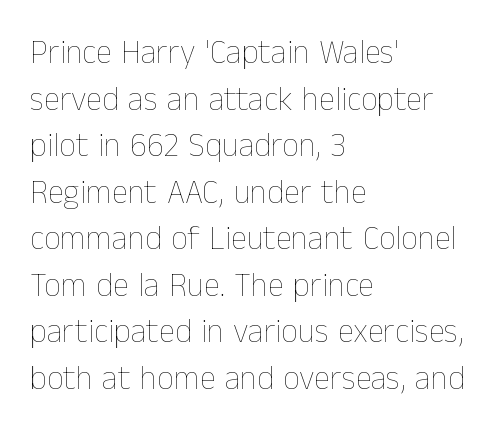
The image shows 33 px thin type, upright; set left-aligned, normal line spacing (1.41x), normal letter spacing, not underlined; low stroke contrast and a medium x-height.
